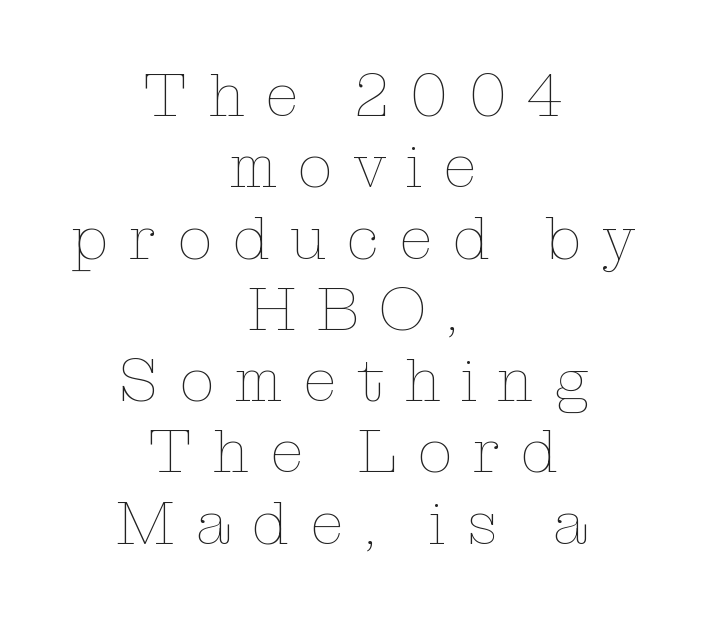
{"italic": "no", "bold": "no", "weight": "thin", "width": "normal", "stroke_contrast": "low", "x_height": "medium", "monospaced": "no", "underline": "no", "align": "center", "line_spacing": "tight", "line_spacing_ratio": 1.15, "letter_spacing": "wide", "letter_spacing_em": 0.33, "glyph_px": 62}
